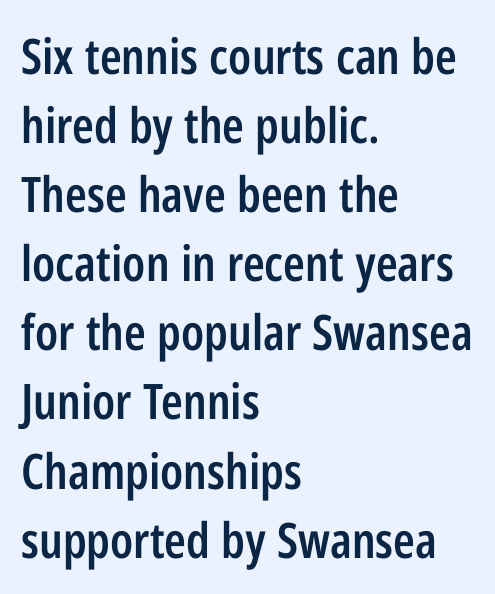
The image shows 49 px semibold, condensed sans-serif type, upright; set left-aligned, normal line spacing (1.41x), normal letter spacing, not underlined; low stroke contrast and a medium x-height.
